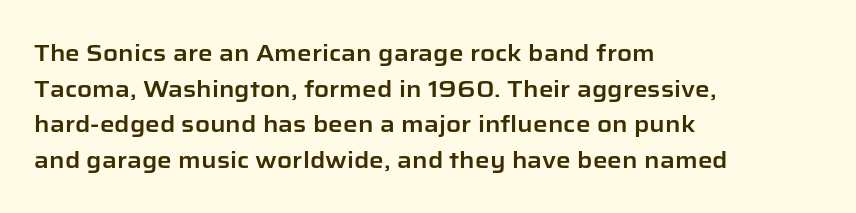
{"italic": "no", "underline": "no", "align": "left", "line_spacing": "normal", "line_spacing_ratio": 1.55, "letter_spacing": "normal", "letter_spacing_em": 0.0, "glyph_px": 23}
